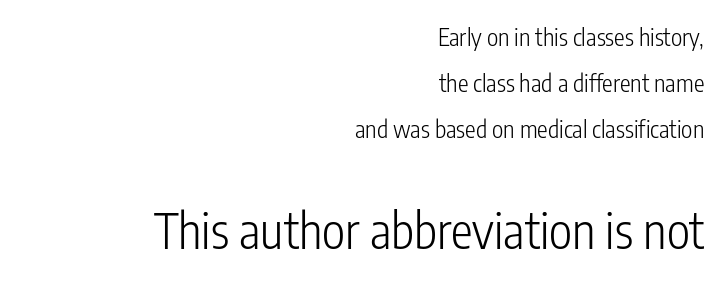
The image shows 49 px light, condensed sans-serif type, upright; set right-aligned, loose line spacing (1.91x), normal letter spacing, not underlined; the second (bottom) block is 2.04x larger; low stroke contrast and a medium x-height.
